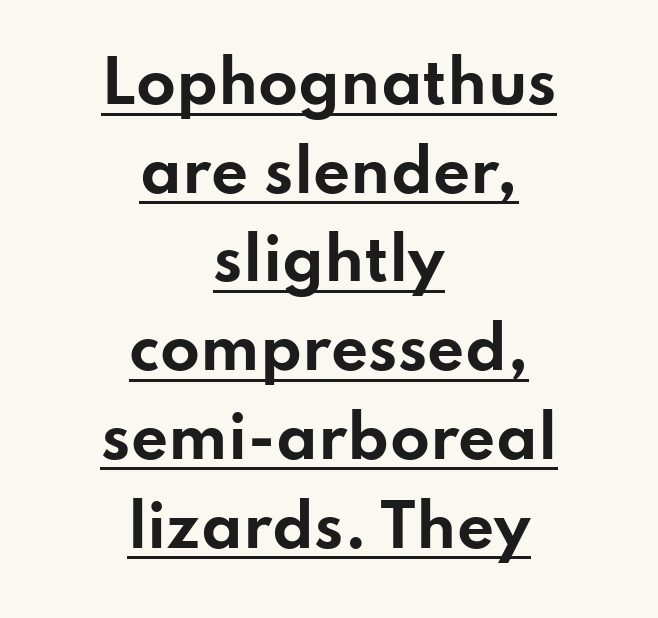
Alignment: centered. This is underlined copy, the kind a proofreader might mark for attention. Letterform terminals end flat and unadorned throughout the passage. These lines sit exactly where default settings would place them.
